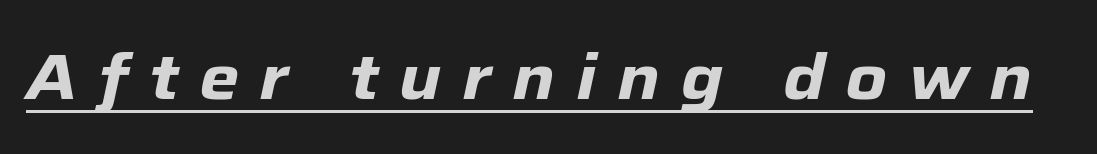
Q: Is the text bold? A: Yes.
Q: Is the text italic (slanted)? A: Yes, it leans right by about 12 degrees.
Q: Is the text underlined? A: Yes.
Q: Is the spacing between letters normal or unusually wide? A: Unusually wide.
Q: Width (condensed, normal, or wide)? A: Normal.
Q: Stroke contrast? A: Low.
Q: x-height? A: Medium.
Q: Monospaced? A: No.
